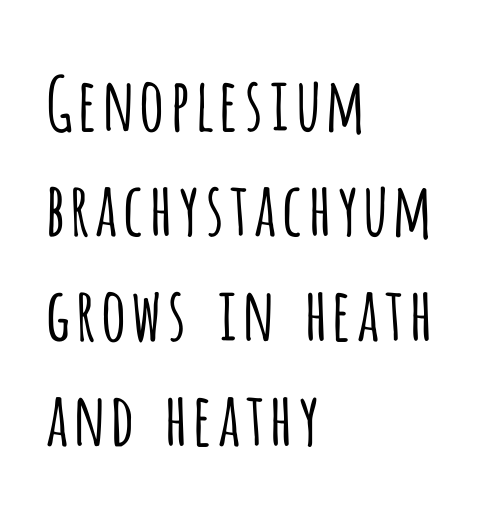
Descenders are the only things crossing below the line. The passage is arranged the way most books set body copy — flush left. The passage shown has conventional tracking throughout. The characters display no serif detailing; their extremities are plain. This is not heavy type; no bold has been used. Vertically, the passage feels balanced, rows spaced as you'd expect.
